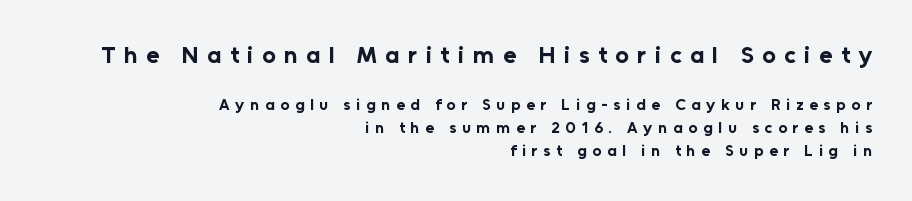
{"italic": "no", "bold": "yes", "underline": "no", "align": "right", "line_spacing": "normal", "line_spacing_ratio": 1.45, "letter_spacing": "wide", "letter_spacing_em": 0.35, "larger_block": "first", "size_ratio": 1.5, "glyph_px": 24}
